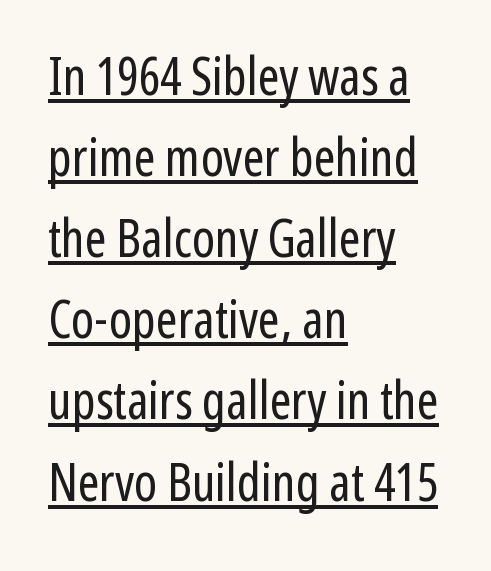
A typesetter would mark this as roman, not italic. Each line of the rendering has a horizontal stroke beneath the glyphs. Stroke terminals: plain, sans-serif. Stems and bowls with no extra thickness — not bold.
